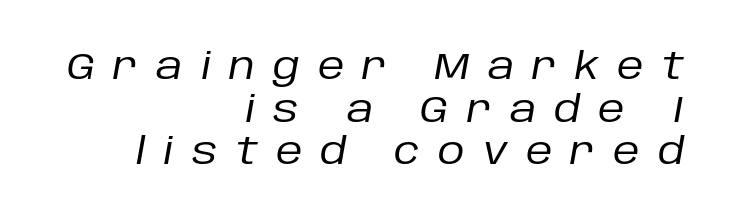
Q: Is the text bold? A: No.
Q: Is the text italic (slanted)? A: Yes, it leans right by about 10 degrees.
Q: Is the text underlined? A: No.
Q: How is the paragraph aligned? A: Right-aligned.
Q: Is the spacing between letters normal or unusually wide? A: Unusually wide.
Q: Is the spacing between lines tight, normal or loose? A: Tight.
Q: Width (condensed, normal, or wide)? A: Normal.
Q: Stroke contrast? A: Low.
Q: x-height? A: Large.
Q: Monospaced? A: No.
